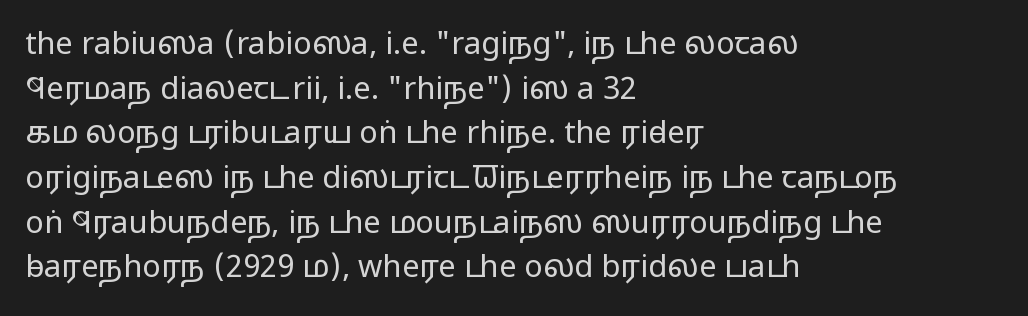
Q: Is the text bold? A: No.
Q: Is the text italic (slanted)? A: No, it is upright.
Q: Is the typeface a serif or a sans-serif typeface? A: Sans-serif.
Q: Is the text underlined? A: No.
Q: How is the paragraph aligned? A: Left-aligned.
Q: Is the spacing between letters normal or unusually wide? A: Normal.
Q: Is the spacing between lines tight, normal or loose? A: Normal.
Q: Width (condensed, normal, or wide)? A: Wide.
Q: Stroke contrast? A: Low.
Q: x-height? A: Medium.
Q: Monospaced? A: No.
